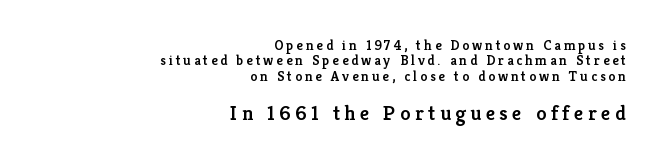
{"italic": "no", "bold": "semi", "underline": "no", "align": "right", "line_spacing": "tight", "line_spacing_ratio": 1.09, "letter_spacing": "wide", "letter_spacing_em": 0.21, "larger_block": "second", "size_ratio": 1.5, "glyph_px": 21}
